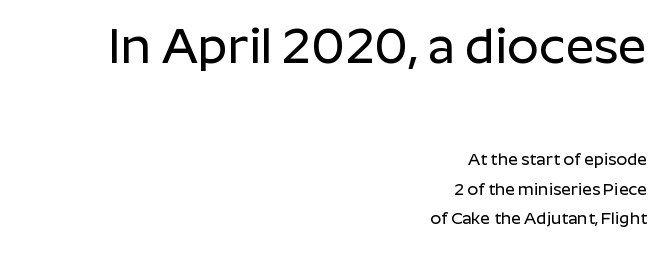
Q: Is the text italic (slanted)? A: No, it is upright.
Q: Is the typeface a serif or a sans-serif typeface? A: Sans-serif.
Q: Is the text underlined? A: No.
Q: How is the paragraph aligned? A: Right-aligned.
Q: Is the spacing between letters normal or unusually wide? A: Normal.
Q: Which block of text is set in a larger size, the first (top) or the second (bottom)? A: The first (top) one.
Q: Width (condensed, normal, or wide)? A: Normal.
Q: Stroke contrast? A: Low.
Q: x-height? A: Medium.
Q: Monospaced? A: No.
